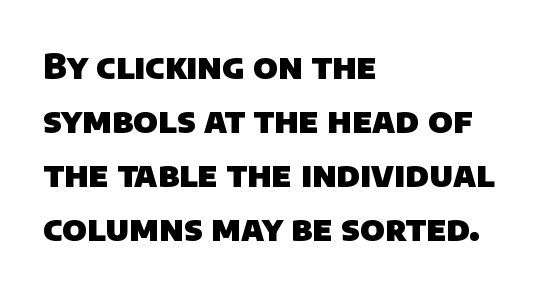
Q: Is the text bold? A: Yes.
Q: Is the typeface a serif or a sans-serif typeface? A: Sans-serif.
Q: Is the text underlined? A: No.
Q: How is the paragraph aligned? A: Left-aligned.
Q: Is the spacing between letters normal or unusually wide? A: Normal.
Q: Is the spacing between lines tight, normal or loose? A: Normal.
Q: Width (condensed, normal, or wide)? A: Normal.
Q: Stroke contrast? A: Low.
Q: x-height? A: Large.
Q: Monospaced? A: No.
